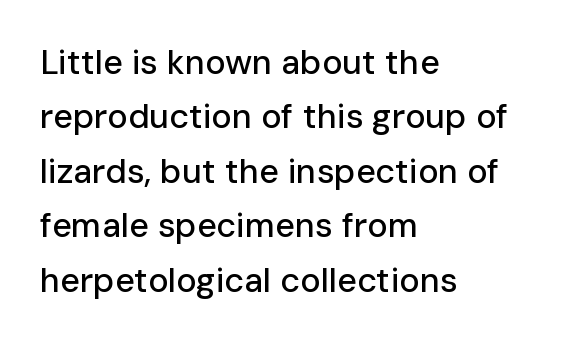
The image shows 34 px sans-serif type, upright; set left-aligned, normal line spacing (1.6x), normal letter spacing, not underlined; low stroke contrast and a medium x-height.
